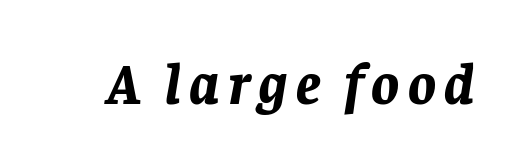
The image shows 58 px bold type, italic (leaning right); set not underlined; low stroke contrast and a large x-height.
